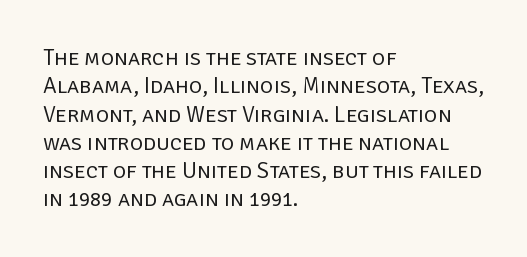
Q: Is the text bold? A: No.
Q: Is the text italic (slanted)? A: No, it is upright.
Q: Is the text underlined? A: No.
Q: How is the paragraph aligned? A: Left-aligned.
Q: Is the spacing between letters normal or unusually wide? A: Normal.
